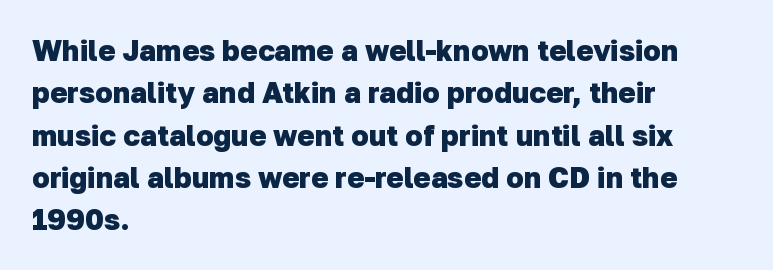
{"serif": "no", "bold": "yes", "weight": "heavy", "width": "normal", "stroke_contrast": "low", "x_height": "medium", "monospaced": "no", "underline": "no", "align": "left", "line_spacing": "normal", "line_spacing_ratio": 1.46, "letter_spacing": "normal", "letter_spacing_em": 0.0, "glyph_px": 29}
